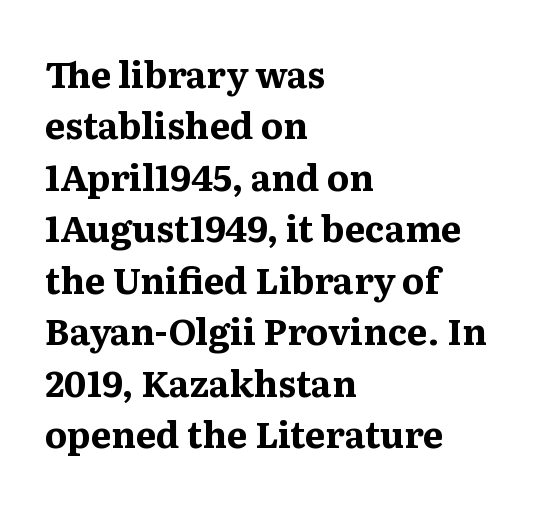
{"serif": "yes", "italic": "no", "bold": "yes", "weight": "bold", "width": "normal", "stroke_contrast": "medium", "x_height": "medium", "monospaced": "no", "underline": "no", "align": "left", "line_spacing": "normal", "line_spacing_ratio": 1.43, "letter_spacing": "normal", "letter_spacing_em": 0.0, "glyph_px": 36}
